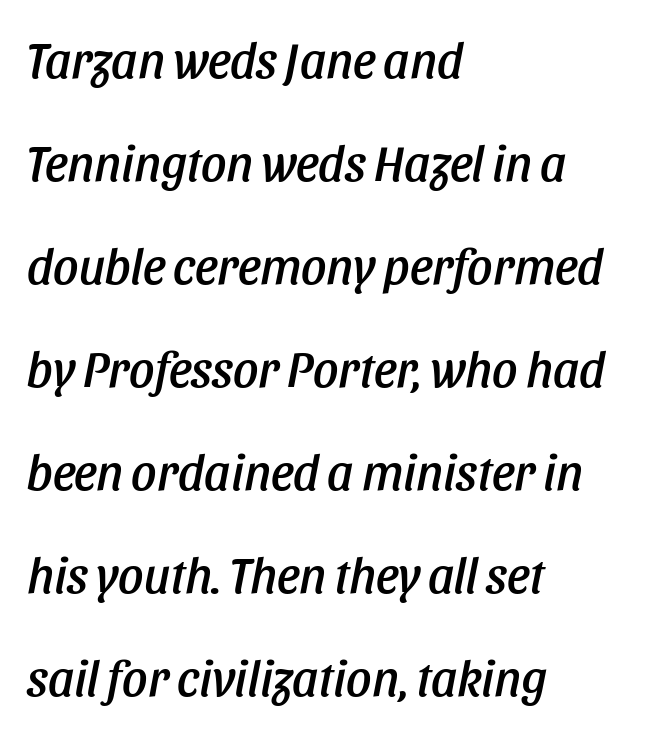
The image shows 50 px condensed type, italic (leaning right); set left-aligned, loose line spacing (2.06x), normal letter spacing, not underlined; low stroke contrast and a large x-height.
